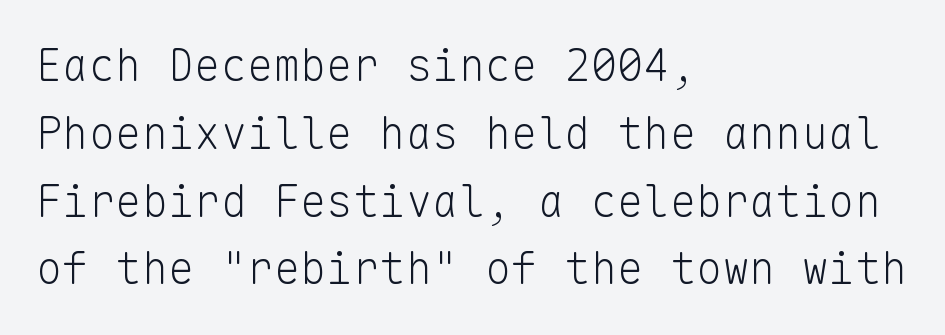
The image shows 44 px light sans-serif type, upright, monospaced; set left-aligned, normal line spacing (1.54x), normal letter spacing, not underlined; low stroke contrast and a medium x-height.
